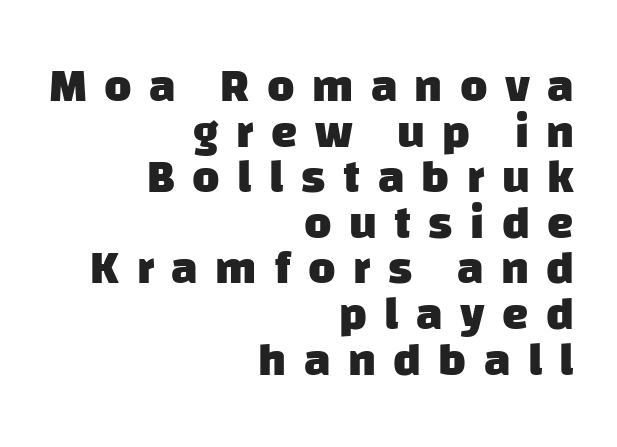
Q: Is the text bold? A: Yes.
Q: Is the typeface a serif or a sans-serif typeface? A: Sans-serif.
Q: Is the text underlined? A: No.
Q: How is the paragraph aligned? A: Right-aligned.
Q: Is the spacing between letters normal or unusually wide? A: Unusually wide.
Q: Is the spacing between lines tight, normal or loose? A: Tight.
Q: Width (condensed, normal, or wide)? A: Normal.
Q: Stroke contrast? A: Low.
Q: x-height? A: Large.
Q: Monospaced? A: No.
